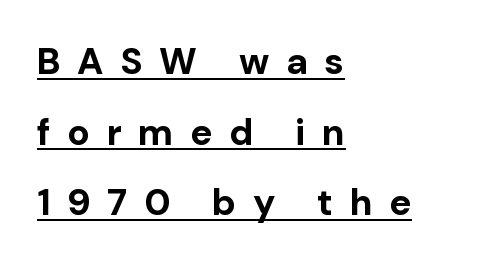
The image shows 37 px bold sans-serif type, upright; set left-aligned, loose line spacing (1.91x), unusually wide letter spacing (+0.45 em), underlined; low stroke contrast and a medium x-height.
